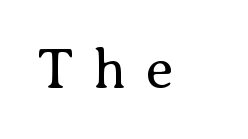
These lines are rendered in a variable-pitch font. The type family on display is of the serif kind. In terms of letterspacing, this is a distinctly airy, spread setting. The letters stand upright; this is a roman face. The zone under the glyphs is completely vacant. A quiet, ordinary-to-light weight characterises the typeface.
